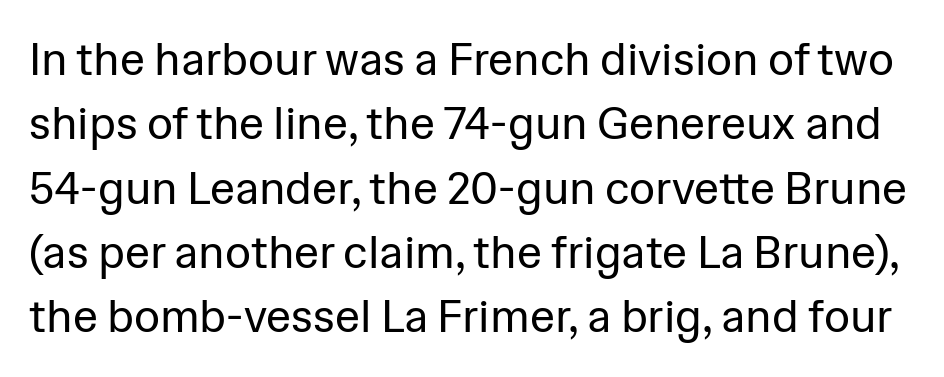
You can tell it's not italic because the verticals are truly vertical. A typesetter would call this proportional, since set widths differ per character. Stroke terminals: plain, sans-serif. Descenders are the only things crossing below the line. The letterforms sit shoulder to shoulder at normal distance.
